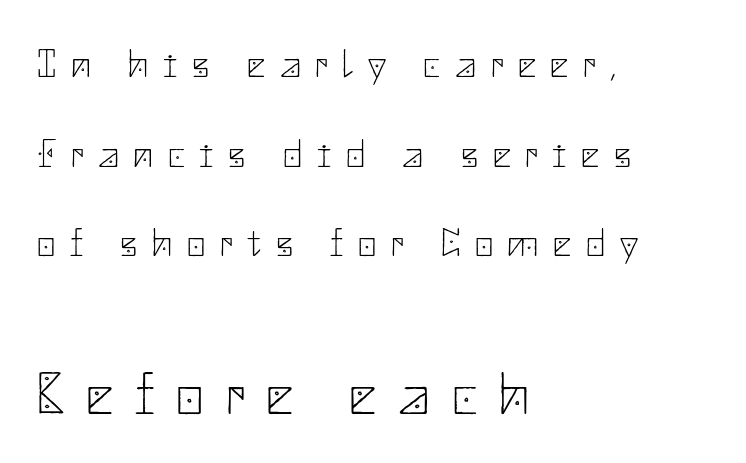
Q: Is the text bold? A: No.
Q: Is the text italic (slanted)? A: No, it is upright.
Q: Is the typeface a serif or a sans-serif typeface? A: Sans-serif.
Q: Is the text underlined? A: No.
Q: How is the paragraph aligned? A: Left-aligned.
Q: Is the spacing between letters normal or unusually wide? A: Unusually wide.
Q: Is the spacing between lines tight, normal or loose? A: Loose.
Q: Which block of text is set in a larger size, the first (top) or the second (bottom)? A: The second (bottom) one.
Q: Width (condensed, normal, or wide)? A: Normal.
Q: Stroke contrast? A: Low.
Q: x-height? A: Small.
